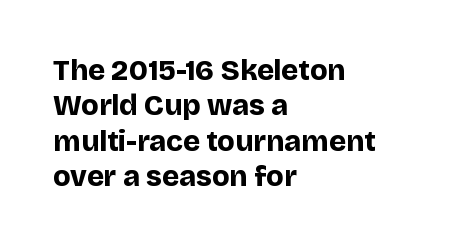
The rendering shows plain stroke endings on the letterforms — a sans-serif design. The font's upright variant was chosen for this text. The face used here has the dense, thick strokes of a bold. The lines in this sample share a left origin and differ only in where they stop. Nothing unusual about the tracking: characters are spaced as the font intends. Anything drawn beneath the words? Only blank space.
